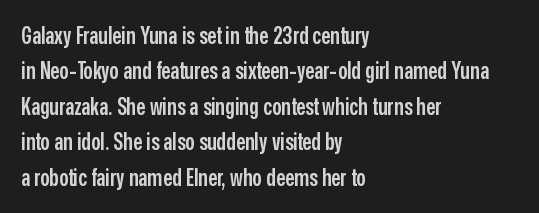
Q: Is the text bold? A: Semi-bold.
Q: Is the text italic (slanted)? A: No, it is upright.
Q: Is the text underlined? A: No.
Q: How is the paragraph aligned? A: Left-aligned.
Q: Is the spacing between letters normal or unusually wide? A: Normal.
Q: Is the spacing between lines tight, normal or loose? A: Normal.
